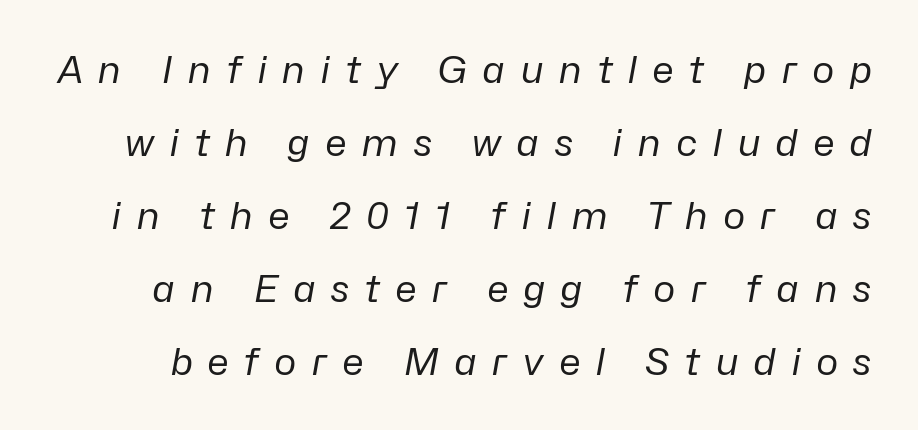
The image shows 38 px regular-weight type, italic (leaning right); set loose line spacing (1.92x), unusually wide letter spacing (+0.38 em), not underlined; low stroke contrast and a medium x-height.
